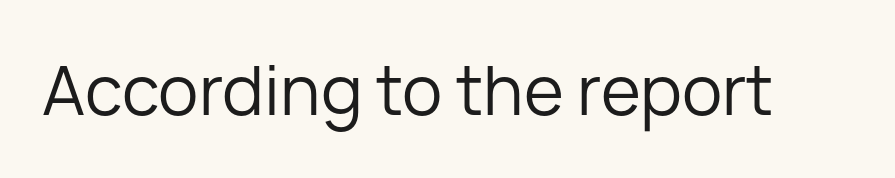
{"serif": "no", "italic": "no", "bold": "no", "weight": "regular", "width": "normal", "stroke_contrast": "low", "x_height": "medium", "monospaced": "no", "underline": "no", "letter_spacing": "normal", "letter_spacing_em": 0.0, "glyph_px": 68}
